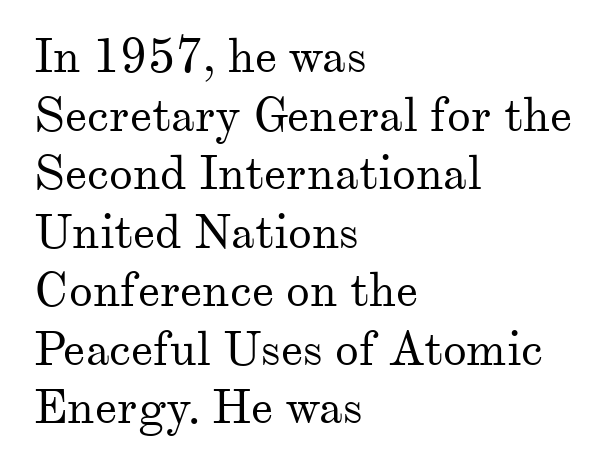
The lettering holds an erect, upright posture throughout. A classic flush-left, rag-right setting is used for this passage. Examine the stroke ends and you'll spot serifs. The foot of each line stays bare and open.
